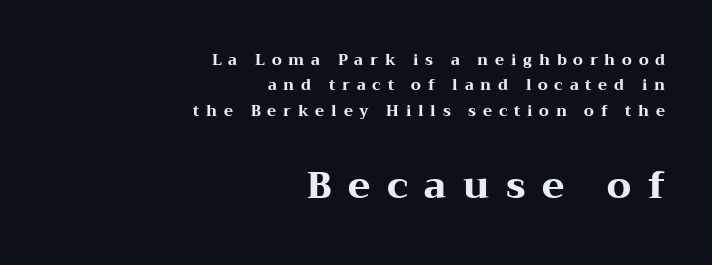
Q: Is the text bold? A: Yes.
Q: Is the text italic (slanted)? A: No, it is upright.
Q: Is the typeface a serif or a sans-serif typeface? A: Serif.
Q: Is the text underlined? A: No.
Q: How is the paragraph aligned? A: Right-aligned.
Q: Is the spacing between letters normal or unusually wide? A: Unusually wide.
Q: Is the spacing between lines tight, normal or loose? A: Normal.
Q: Which block of text is set in a larger size, the first (top) or the second (bottom)? A: The second (bottom) one.
Q: Width (condensed, normal, or wide)? A: Wide.
Q: Stroke contrast? A: Medium.
Q: x-height? A: Medium.
Q: Monospaced? A: No.
